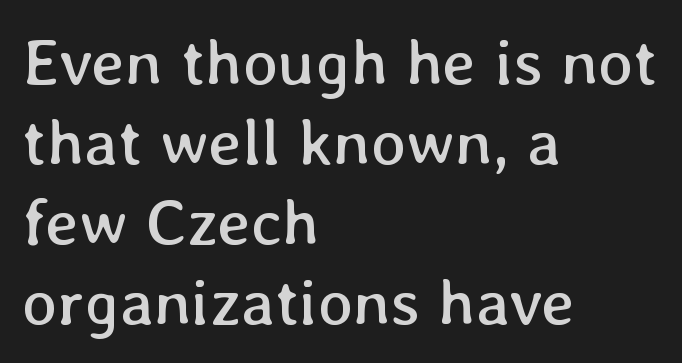
The image shows 66 px regular-weight type, upright; set left-aligned, line spacing 1.21x, normal letter spacing, not underlined; low stroke contrast and a medium x-height.
